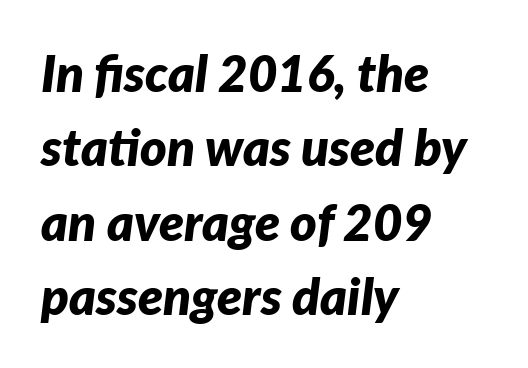
Q: Is the text bold? A: Yes.
Q: Is the text italic (slanted)? A: Yes, it leans right by about 7 degrees.
Q: Is the text underlined? A: No.
Q: How is the paragraph aligned? A: Left-aligned.
Q: Is the spacing between letters normal or unusually wide? A: Normal.
Q: Is the spacing between lines tight, normal or loose? A: Normal.
Q: Width (condensed, normal, or wide)? A: Normal.
Q: Stroke contrast? A: Low.
Q: x-height? A: Medium.
Q: Monospaced? A: No.
